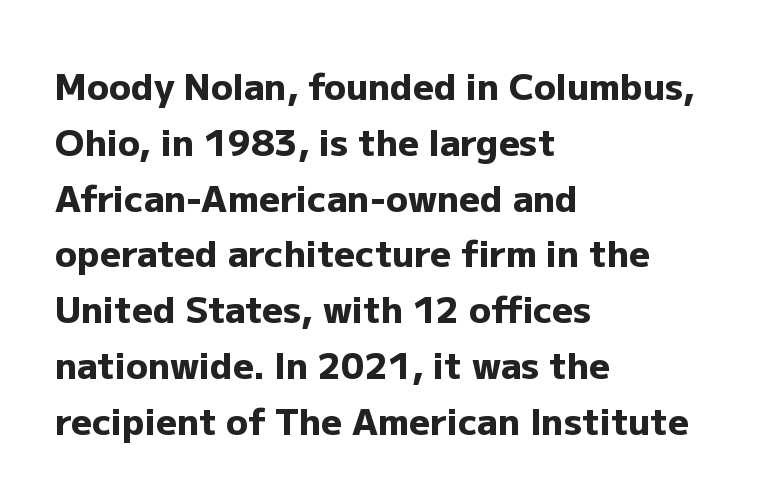
Q: Is the text bold? A: Yes.
Q: Is the text italic (slanted)? A: No, it is upright.
Q: Is the typeface a serif or a sans-serif typeface? A: Sans-serif.
Q: Is the text underlined? A: No.
Q: How is the paragraph aligned? A: Left-aligned.
Q: Is the spacing between letters normal or unusually wide? A: Normal.
Q: Is the spacing between lines tight, normal or loose? A: Normal.
Q: Width (condensed, normal, or wide)? A: Normal.
Q: Stroke contrast? A: Low.
Q: x-height? A: Medium.
Q: Monospaced? A: No.
